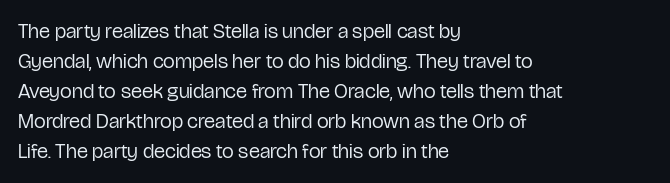
The image shows 21 px text type, upright; set left-aligned, normal line spacing (1.43x), normal letter spacing, not underlined.
